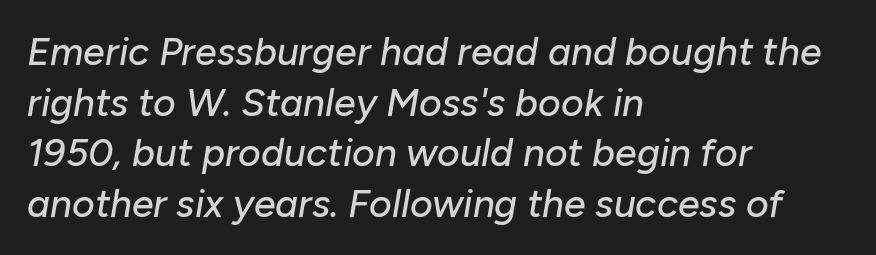
Q: Is the text italic (slanted)? A: Yes, it leans right by about 10 degrees.
Q: Is the text underlined? A: No.
Q: How is the paragraph aligned? A: Left-aligned.
Q: Is the spacing between letters normal or unusually wide? A: Normal.
Q: Is the spacing between lines tight, normal or loose? A: Normal.
Q: Width (condensed, normal, or wide)? A: Normal.
Q: Stroke contrast? A: Low.
Q: x-height? A: Medium.
Q: Monospaced? A: No.
